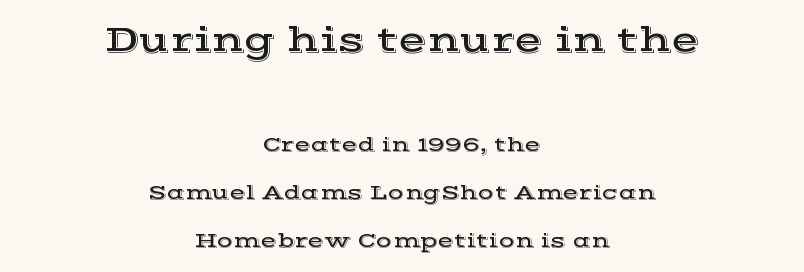
{"serif": "yes", "italic": "no", "width": "wide", "x_height": "medium", "monospaced": "no", "underline": "no", "align": "center", "line_spacing": "loose", "line_spacing_ratio": 2.28, "letter_spacing": "normal", "letter_spacing_em": 0.0, "larger_block": "first", "size_ratio": 1.76, "glyph_px": 37}
